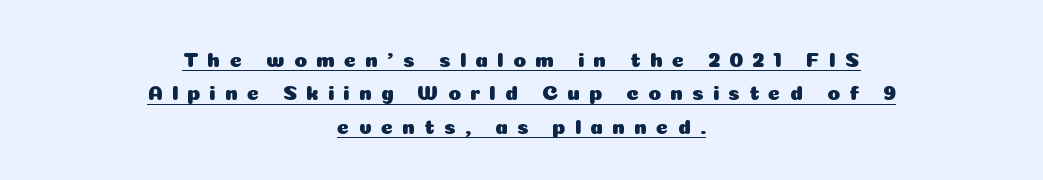
{"italic": "no", "underline": "yes", "align": "center", "line_spacing": "normal", "line_spacing_ratio": 1.59, "letter_spacing": "wide", "letter_spacing_em": 0.43, "glyph_px": 21}
